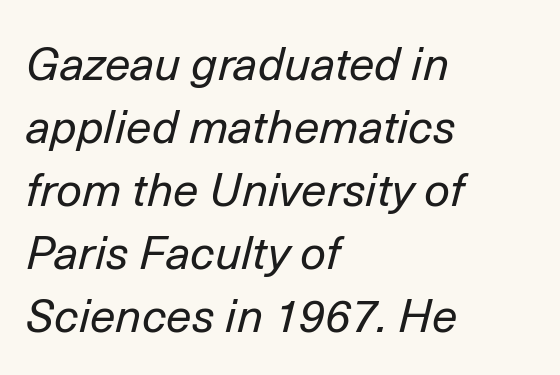
The image shows 46 px regular-weight type, italic (leaning right); set left-aligned, normal line spacing (1.37x), normal letter spacing, not underlined; low stroke contrast and a medium x-height.
